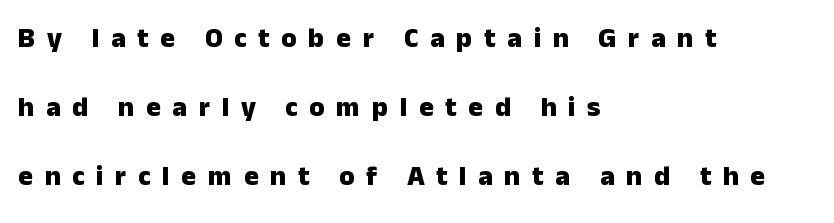
The image shows 28 px heavy sans-serif type, upright; set left-aligned, loose line spacing (2.47x), unusually wide letter spacing (+0.41 em), not underlined; low stroke contrast and a medium x-height.
